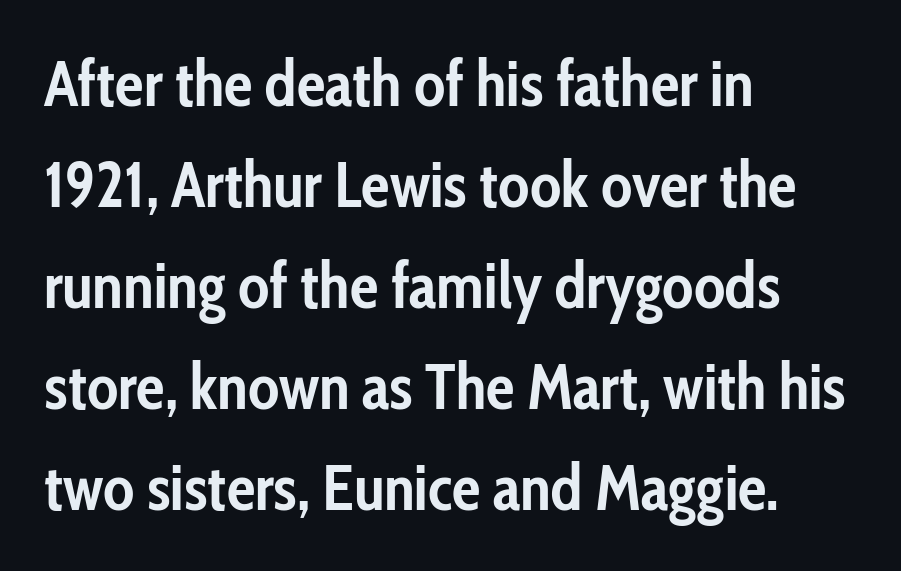
Q: Is the text bold? A: Yes.
Q: Is the text italic (slanted)? A: No, it is upright.
Q: Is the typeface a serif or a sans-serif typeface? A: Sans-serif.
Q: Is the text underlined? A: No.
Q: How is the paragraph aligned? A: Left-aligned.
Q: Is the spacing between letters normal or unusually wide? A: Normal.
Q: Is the spacing between lines tight, normal or loose? A: Normal.
Q: Width (condensed, normal, or wide)? A: Condensed.
Q: Stroke contrast? A: Low.
Q: x-height? A: Medium.
Q: Monospaced? A: No.
